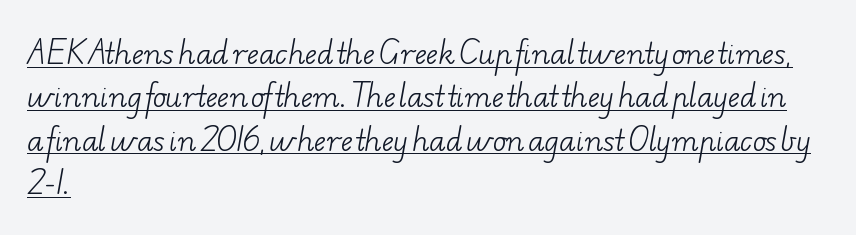
The image shows 28 px light, wide serif type; set left-aligned, normal line spacing (1.55x), normal letter spacing, underlined; low stroke contrast and a small x-height.
